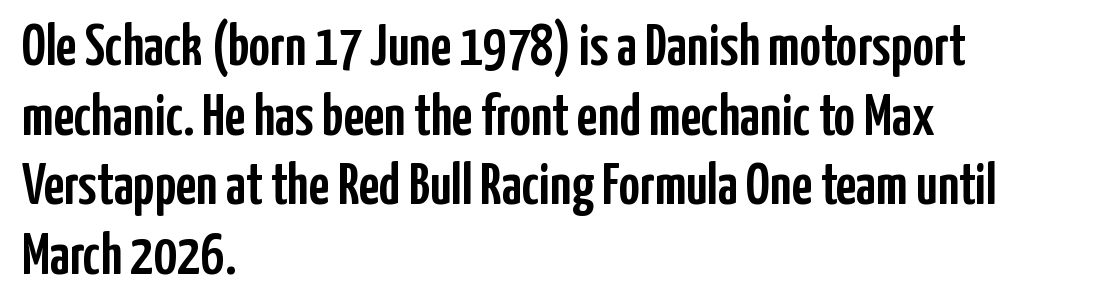
The image shows 58 px condensed sans-serif type, upright; set left-aligned, line spacing 1.2x, normal letter spacing, not underlined; low stroke contrast and a medium x-height.
